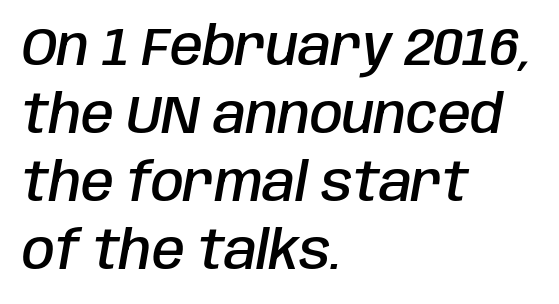
{"italic": "yes", "lean": "right", "slant_degrees": 10, "bold": "semi", "weight": "semibold", "width": "condensed", "stroke_contrast": "low", "x_height": "large", "monospaced": "no", "underline": "no", "align": "left", "line_spacing": "normal", "line_spacing_ratio": 1.28, "letter_spacing": "normal", "letter_spacing_em": 0.0, "glyph_px": 53}
